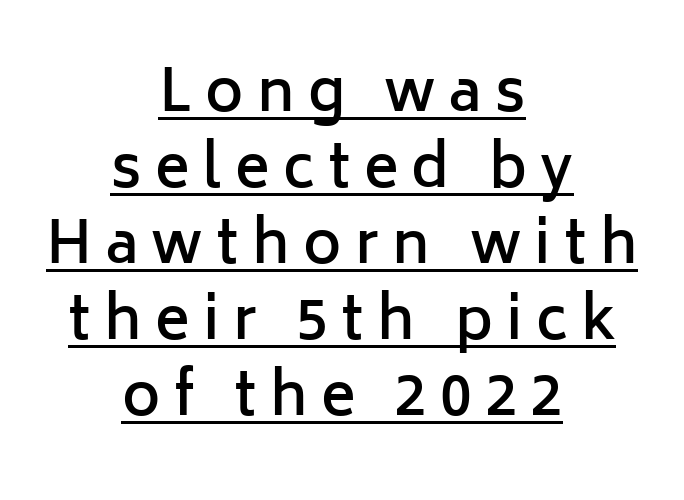
The string is rendered with underlining switched on. The paragraph has two soft edges and a firm central axis. Does the weight exceed regular? Yes, but only to semibold. Compared with typical body copy, the letter spacing here is much looser. This sample has the flowing, uneven cadence of proportional lettering. Serif or sans? Sans — the stroke terminals are bare.
